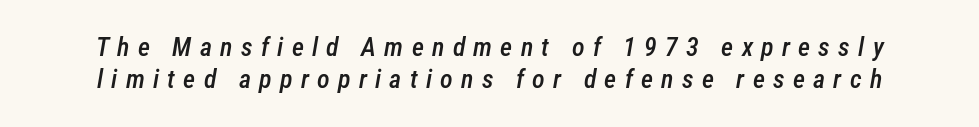
Rule under the text: the space is simply empty. The lettering tilts uniformly, giving the passage an italic look. Look at the tracking — it's clearly loosened, letters drifting apart. A somewhat darkened texture: the type is semibold rather than bold.
